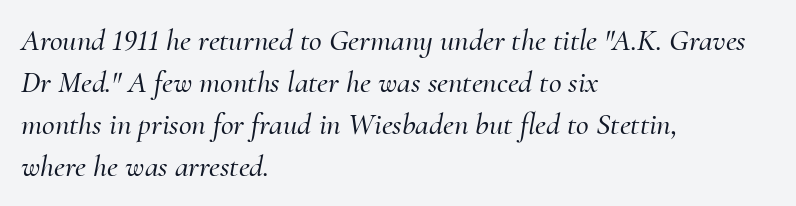
{"serif": "yes", "italic": "yes", "lean": "right", "slant_degrees": 10, "width": "normal", "stroke_contrast": "medium", "x_height": "small", "monospaced": "no", "underline": "no", "align": "left", "line_spacing": "normal", "line_spacing_ratio": 1.35, "letter_spacing": "normal", "letter_spacing_em": 0.0, "glyph_px": 31}
